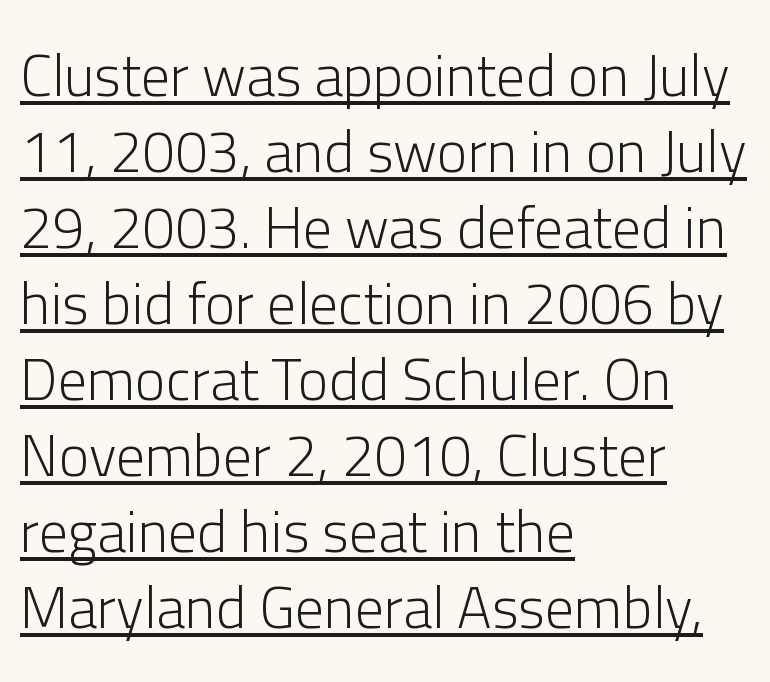
Q: Is the text bold? A: No.
Q: Is the text italic (slanted)? A: No, it is upright.
Q: Is the typeface a serif or a sans-serif typeface? A: Sans-serif.
Q: Is the text underlined? A: Yes.
Q: How is the paragraph aligned? A: Left-aligned.
Q: Is the spacing between letters normal or unusually wide? A: Normal.
Q: Is the spacing between lines tight, normal or loose? A: Normal.
Q: Width (condensed, normal, or wide)? A: Normal.
Q: Stroke contrast? A: Low.
Q: x-height? A: Medium.
Q: Monospaced? A: No.
